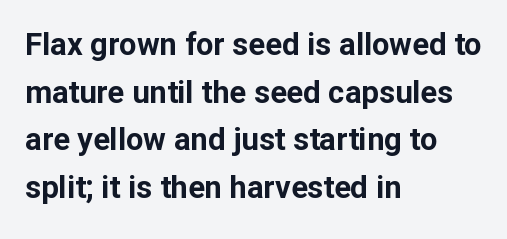
Q: Is the text bold? A: Yes.
Q: Is the text italic (slanted)? A: No, it is upright.
Q: Is the typeface a serif or a sans-serif typeface? A: Sans-serif.
Q: Is the text underlined? A: No.
Q: How is the paragraph aligned? A: Left-aligned.
Q: Is the spacing between letters normal or unusually wide? A: Normal.
Q: Is the spacing between lines tight, normal or loose? A: Normal.
Q: Width (condensed, normal, or wide)? A: Normal.
Q: Stroke contrast? A: Low.
Q: x-height? A: Medium.
Q: Monospaced? A: No.
